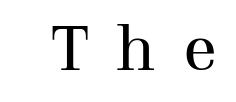
Someone cranked the tracking dial way up on this one. Look at the bottom of the vertical strokes: they flare into serifs here. Each letter keeps its own natural width here, so spacing adapts to shape. The weight would be labelled regular, book, light, or lighter still. Rule under the text: the space is simply empty.
